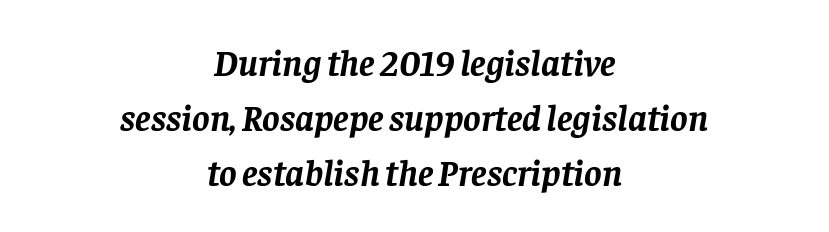
The image shows 37 px semibold serif type, italic (leaning right); set centered, normal line spacing (1.48x), normal letter spacing, not underlined; low stroke contrast and a large x-height.
